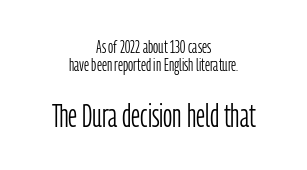
{"serif": "no", "italic": "no", "bold": "no", "weight": "light", "width": "condensed", "stroke_contrast": "low", "x_height": "medium", "monospaced": "no", "underline": "no", "align": "center", "line_spacing": "tight", "line_spacing_ratio": 0.98, "letter_spacing": "normal", "letter_spacing_em": 0.0, "larger_block": "second", "size_ratio": 1.78, "glyph_px": 32}
